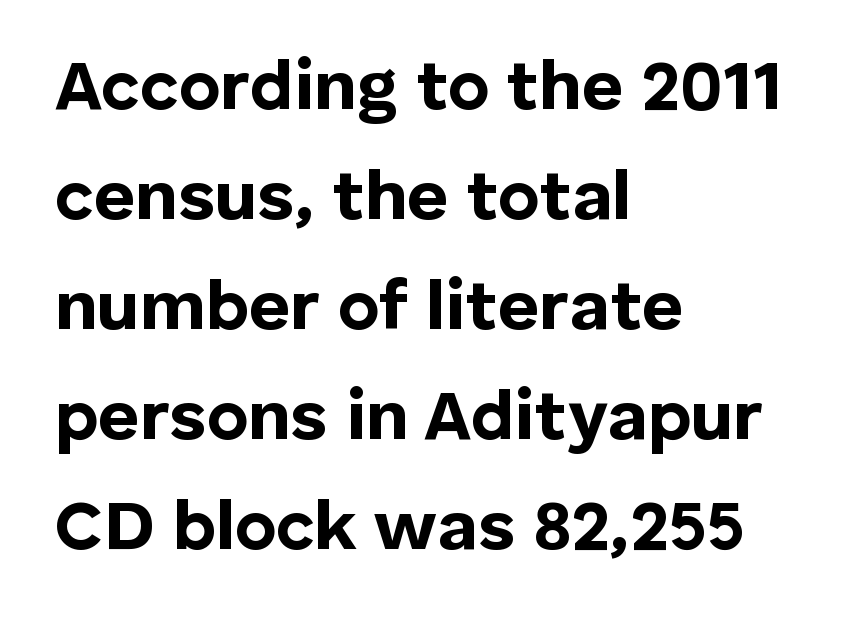
{"serif": "no", "italic": "no", "bold": "yes", "weight": "bold", "width": "normal", "stroke_contrast": "low", "x_height": "medium", "monospaced": "no", "underline": "no", "align": "left", "line_spacing": "normal", "line_spacing_ratio": 1.55, "letter_spacing": "normal", "letter_spacing_em": 0.0, "glyph_px": 71}
